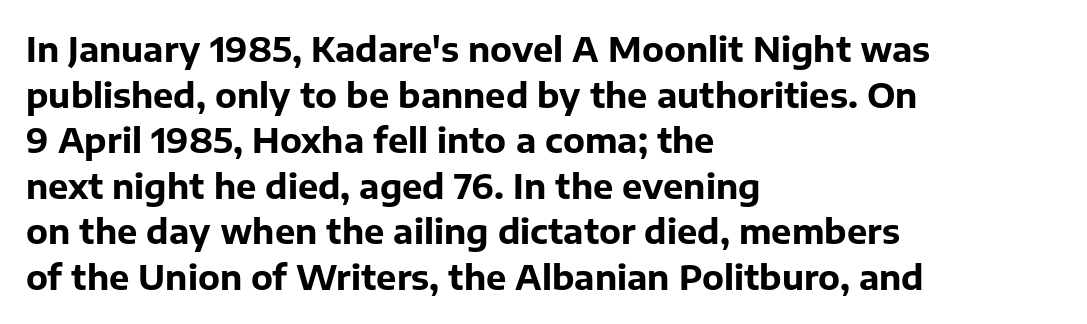
{"serif": "no", "italic": "no", "bold": "yes", "weight": "bold", "width": "normal", "stroke_contrast": "low", "x_height": "medium", "monospaced": "no", "underline": "no", "align": "left", "line_spacing": "normal", "line_spacing_ratio": 1.34, "letter_spacing": "normal", "letter_spacing_em": 0.0, "glyph_px": 34}
